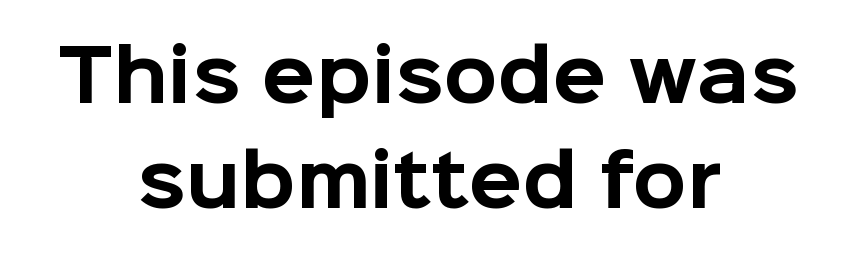
Q: Is the text bold? A: Yes.
Q: Is the text italic (slanted)? A: No, it is upright.
Q: Is the typeface a serif or a sans-serif typeface? A: Sans-serif.
Q: Is the text underlined? A: No.
Q: How is the paragraph aligned? A: Centered.
Q: Is the spacing between letters normal or unusually wide? A: Normal.
Q: Is the spacing between lines tight, normal or loose? A: Normal.
Q: Width (condensed, normal, or wide)? A: Normal.
Q: Stroke contrast? A: Low.
Q: x-height? A: Medium.
Q: Monospaced? A: No.
